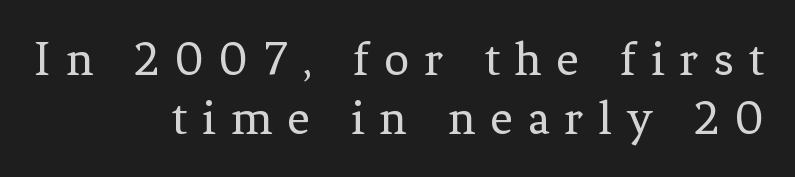
{"serif": "yes", "italic": "no", "bold": "no", "weight": "regular", "width": "normal", "stroke_contrast": "low", "x_height": "medium", "monospaced": "no", "underline": "no", "align": "right", "line_spacing_ratio": 1.18, "letter_spacing": "wide", "letter_spacing_em": 0.3, "glyph_px": 50}
